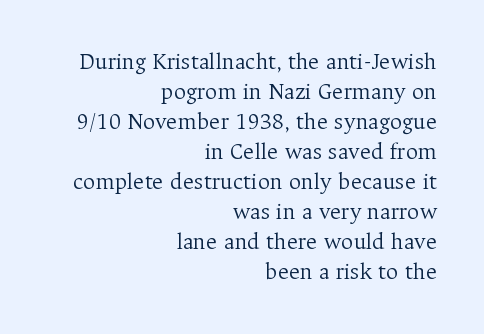
Q: Is the text bold? A: No.
Q: Is the text italic (slanted)? A: No, it is upright.
Q: Is the text underlined? A: No.
Q: How is the paragraph aligned? A: Right-aligned.
Q: Is the spacing between letters normal or unusually wide? A: Normal.
Q: Is the spacing between lines tight, normal or loose? A: Normal.
